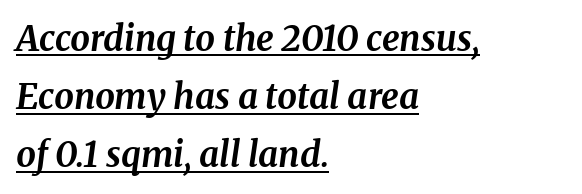
The image shows 35 px bold serif type, italic (leaning right); set left-aligned, normal line spacing (1.66x), normal letter spacing, underlined; medium stroke contrast and a medium x-height.
